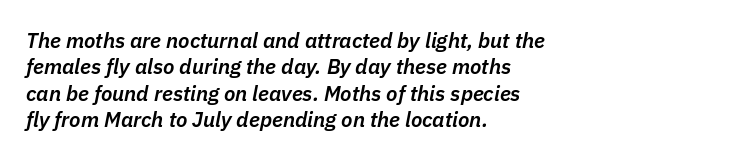
The image shows 21 px text type, italic (leaning right); set left-aligned, normal line spacing (1.26x), normal letter spacing, not underlined.
